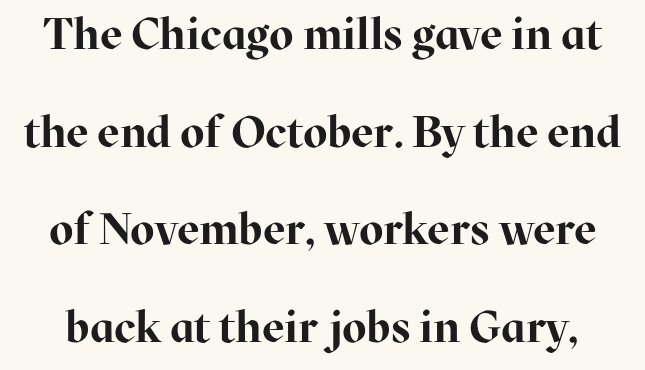
Anything drawn beneath the words? Only blank space. You can tell it's not italic because the verticals are truly vertical. The strokes are fattened all the way to bold. Look at the bottom of the vertical strokes: they flare into serifs here. Line spacing here is loose.
